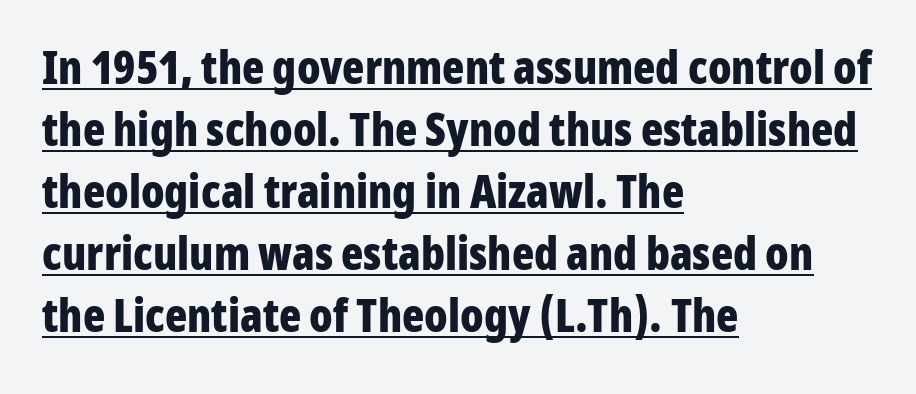
The vertical gap from one line to the next is medium. The glyphs in this specimen are sans serif. Think of a printed novel: that variable character pitch is what you see here. Looks like someone drew a line under every word here. Vertical strokes here are truly vertical.
